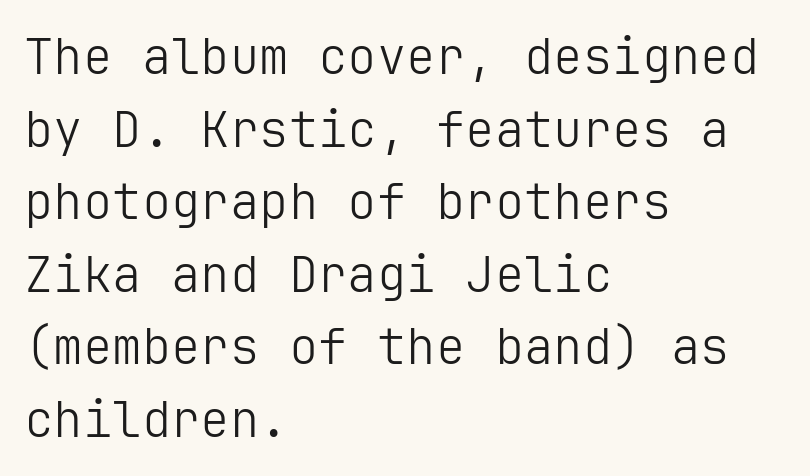
The image shows 49 px light sans-serif type, upright; set left-aligned, normal line spacing (1.48x), normal letter spacing, not underlined; low stroke contrast and a medium x-height.
